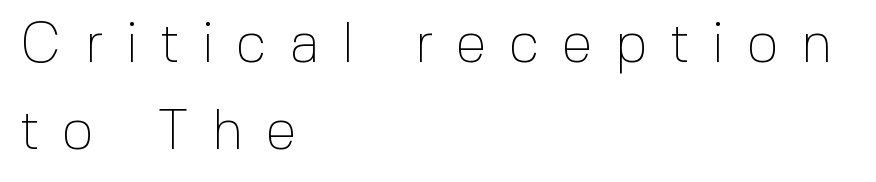
Q: Is the text bold? A: No.
Q: Is the text italic (slanted)? A: No, it is upright.
Q: Is the typeface a serif or a sans-serif typeface? A: Sans-serif.
Q: Is the text underlined? A: No.
Q: How is the paragraph aligned? A: Left-aligned.
Q: Is the spacing between letters normal or unusually wide? A: Unusually wide.
Q: Is the spacing between lines tight, normal or loose? A: Normal.
Q: Width (condensed, normal, or wide)? A: Normal.
Q: x-height? A: Medium.
Q: Monospaced? A: No.
